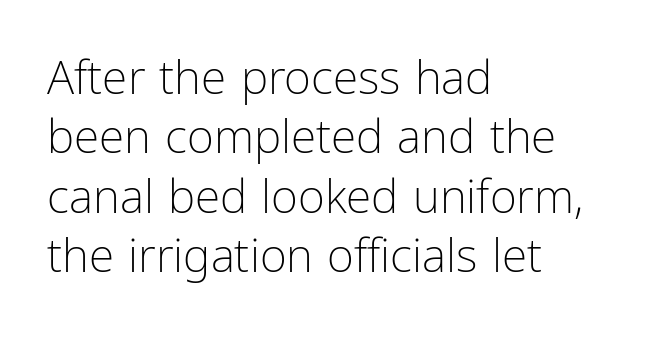
The image shows 46 px light, condensed sans-serif type, upright; set left-aligned, normal line spacing (1.29x), normal letter spacing, not underlined; low stroke contrast and a medium x-height.
